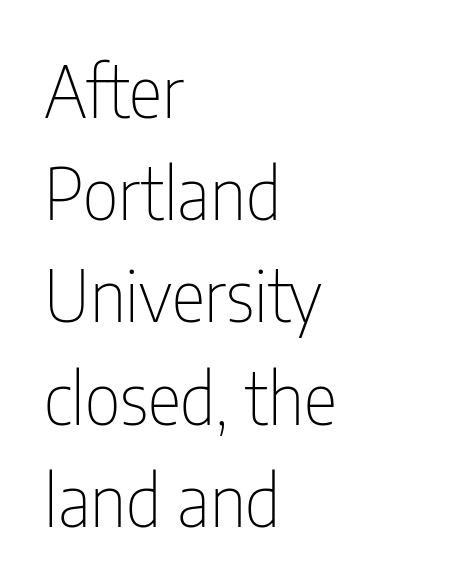
The image shows 71 px thin, condensed sans-serif type, upright; set left-aligned, normal line spacing (1.44x), normal letter spacing, not underlined; low stroke contrast and a medium x-height.
